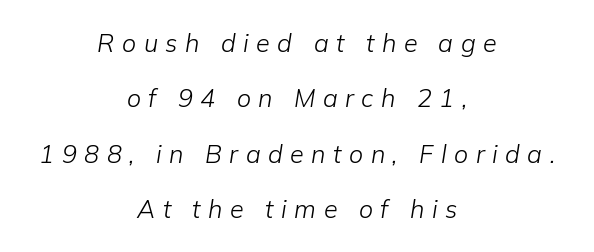
Letters rest on an invisible, unmarked baseline. No chunkiness to these letters — they're not bold. Each line is balanced around a shared central axis. The type is letterspaced generously, with wide tracking.
